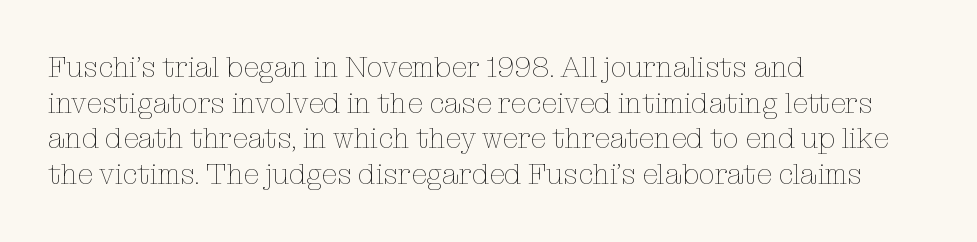
{"italic": "no", "bold": "no", "weight": "thin", "width": "normal", "stroke_contrast": "low", "x_height": "medium", "monospaced": "no", "underline": "no", "align": "left", "line_spacing_ratio": 1.23, "letter_spacing": "normal", "letter_spacing_em": 0.0, "glyph_px": 29}
